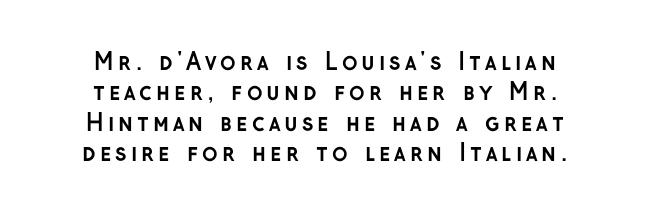
Q: Is the text bold? A: Yes.
Q: Is the text italic (slanted)? A: No, it is upright.
Q: Is the text underlined? A: No.
Q: How is the paragraph aligned? A: Centered.
Q: Is the spacing between lines tight, normal or loose? A: Normal.
